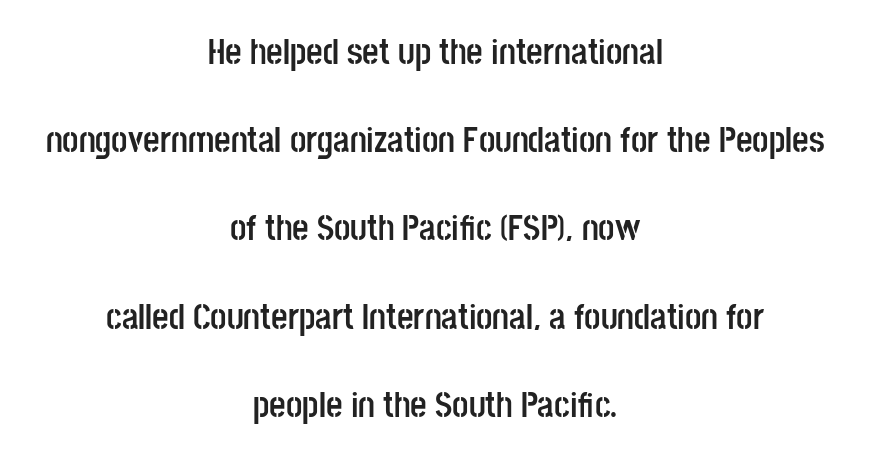
{"serif": "no", "italic": "no", "bold": "yes", "weight": "semibold", "width": "condensed", "stroke_contrast": "low", "x_height": "large", "monospaced": "no", "underline": "no", "align": "center", "line_spacing": "loose", "line_spacing_ratio": 2.45, "letter_spacing": "normal", "letter_spacing_em": 0.0, "glyph_px": 36}
